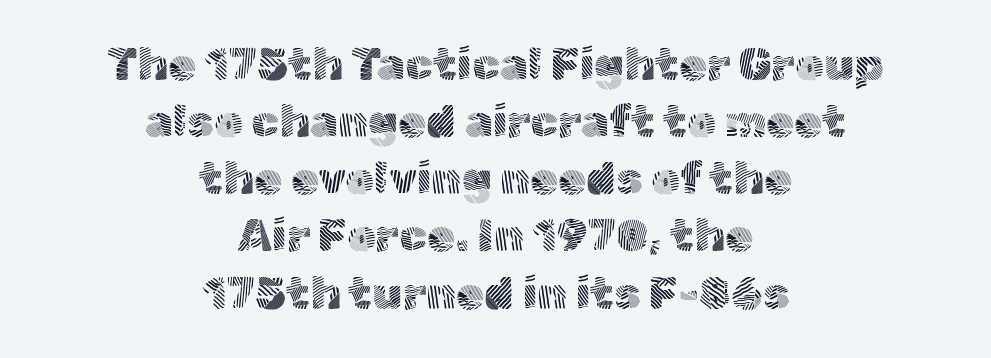
Caption: face not bold, strokes unweighted. In terms of letterspacing, this is plain default setting. Is this a fixed-width face? No — the glyphs have proportional, varying widths. Check where the strokes stop: nothing finishes them off — pure sans. This is the regular roman posture of the typeface.
